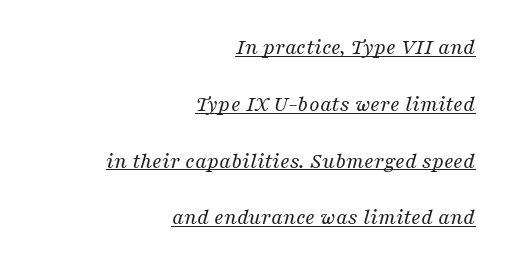
Q: Is the text bold? A: No.
Q: Is the text italic (slanted)? A: Yes, it leans right by about 16 degrees.
Q: Is the text underlined? A: Yes.
Q: How is the paragraph aligned? A: Right-aligned.
Q: Is the spacing between letters normal or unusually wide? A: Normal.
Q: Is the spacing between lines tight, normal or loose? A: Loose.
